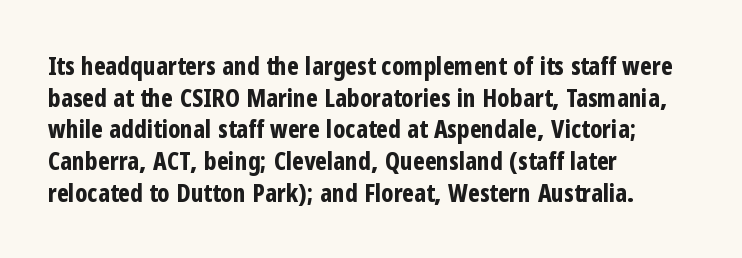
Short and long lines alike share a common starting point at left. The vertical gap from one line to the next is medium. Does the lettering tilt? It doesn't — this is upright. Underline: absent. The tracking reads as untouched default to a designer's eye. Chunky letters — that's bold for sure.
